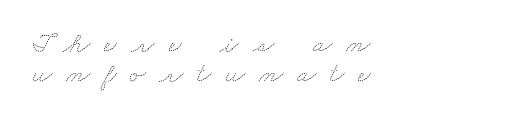
{"bold": "no", "weight": "thin", "width": "wide", "stroke_contrast": "medium", "x_height": "small", "monospaced": "no", "underline": "no", "align": "left", "line_spacing": "tight", "line_spacing_ratio": 1.06, "letter_spacing": "wide", "letter_spacing_em": 0.49, "glyph_px": 28}
